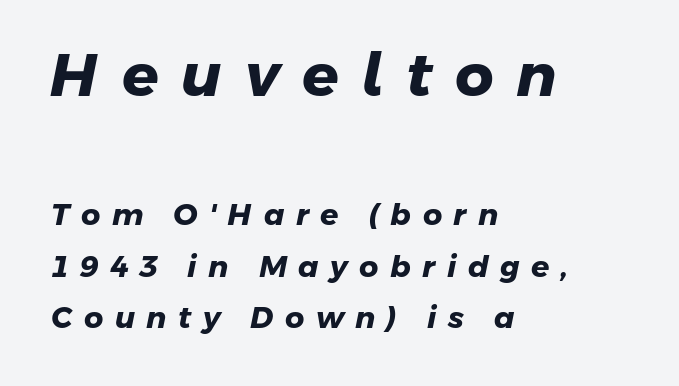
The image shows 60 px heavy sans-serif type; set left-aligned, line spacing 1.72x, unusually wide letter spacing (+0.38 em), not underlined; the first (top) block is 2.0x larger; low stroke contrast and a medium x-height.
